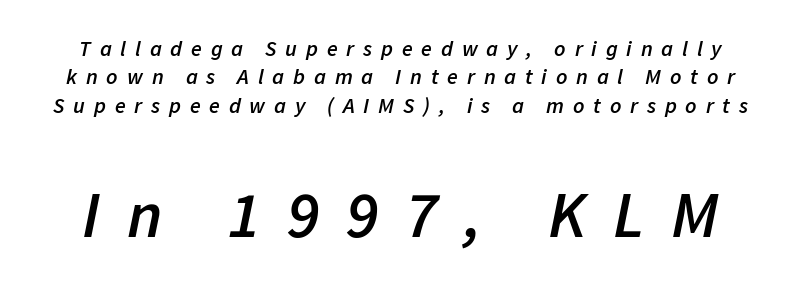
The image shows 66 px semibold type, italic (leaning right); set normal line spacing (1.29x), unusually wide letter spacing (+0.4 em), not underlined; the second (bottom) block is 3.0x larger; low stroke contrast and a medium x-height.
